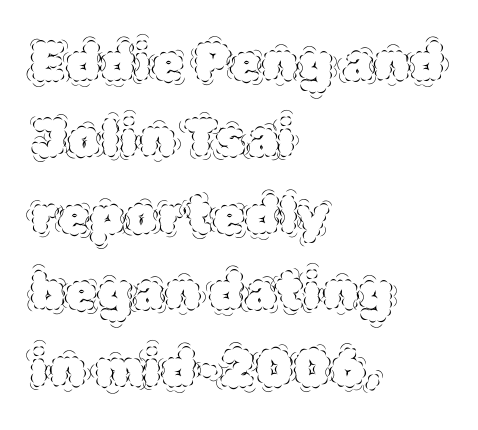
Descenders hang freely into open space. Style check: upright. Nobody touched the tracking dial on this one. The letters advance in unequal steps, a hallmark of proportional type. Does the copy run flush right? No — it runs flush left. The font sits on the lighter half of the weight spectrum, regular included.
